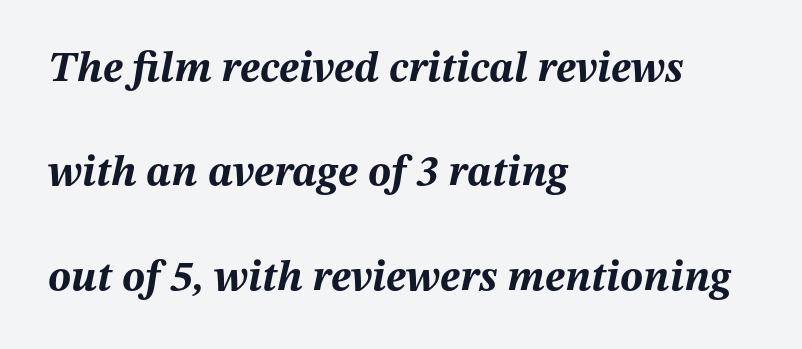
{"italic": "yes", "lean": "right", "slant_degrees": 12, "bold": "yes", "weight": "bold", "width": "normal", "stroke_contrast": "medium", "x_height": "medium", "monospaced": "no", "underline": "no", "align": "left", "line_spacing": "loose", "line_spacing_ratio": 2.43, "letter_spacing": "normal", "letter_spacing_em": 0.0, "glyph_px": 43}
